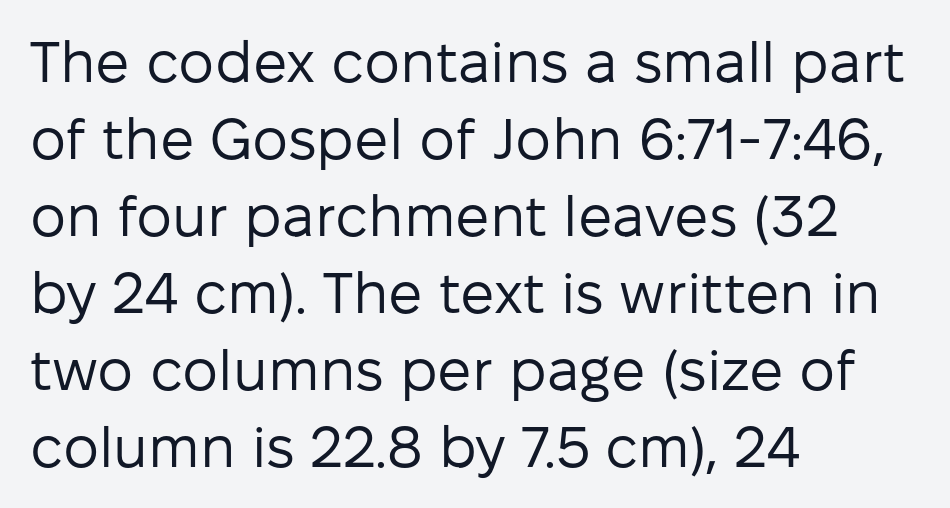
Q: Is the text bold? A: No.
Q: Is the text italic (slanted)? A: No, it is upright.
Q: Is the typeface a serif or a sans-serif typeface? A: Sans-serif.
Q: Is the text underlined? A: No.
Q: How is the paragraph aligned? A: Left-aligned.
Q: Is the spacing between letters normal or unusually wide? A: Normal.
Q: Is the spacing between lines tight, normal or loose? A: Normal.
Q: Width (condensed, normal, or wide)? A: Normal.
Q: Stroke contrast? A: Low.
Q: x-height? A: Medium.
Q: Monospaced? A: No.
